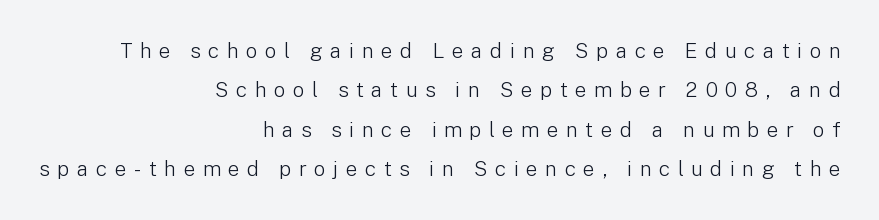
The image shows 21 px text type, upright; set right-aligned, line spacing 1.88x, unusually wide letter spacing (+0.35 em), not underlined.
